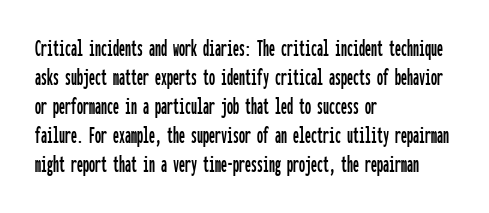
The image shows 24 px text type, upright; set left-aligned, line spacing 1.21x, normal letter spacing, not underlined.
